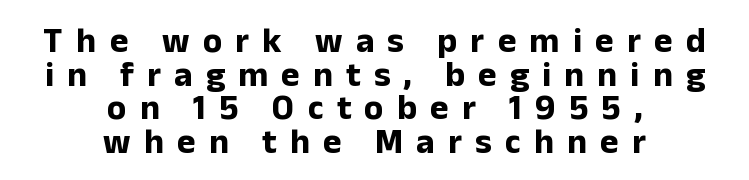
The image shows 35 px bold sans-serif type, upright; set centered, tight line spacing (0.96x), unusually wide letter spacing (+0.38 em), not underlined; low stroke contrast and a medium x-height.
